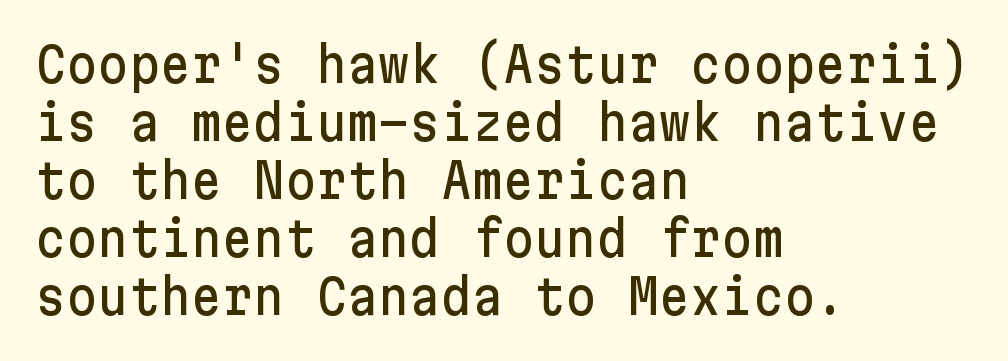
{"serif": "no", "italic": "no", "width": "normal", "stroke_contrast": "low", "x_height": "medium", "underline": "no", "align": "left", "line_spacing_ratio": 1.21, "letter_spacing": "normal", "letter_spacing_em": 0.0, "glyph_px": 48}
